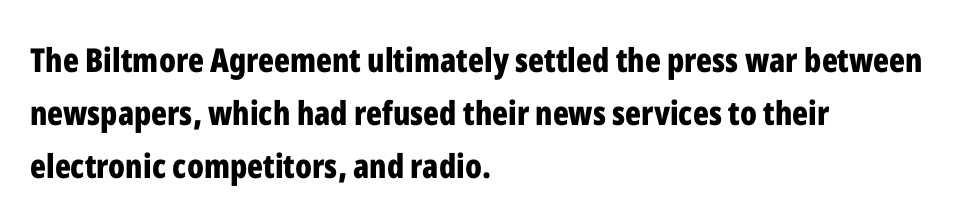
Q: Is the text bold? A: Yes.
Q: Is the text italic (slanted)? A: No, it is upright.
Q: Is the typeface a serif or a sans-serif typeface? A: Sans-serif.
Q: Is the text underlined? A: No.
Q: How is the paragraph aligned? A: Left-aligned.
Q: Is the spacing between letters normal or unusually wide? A: Normal.
Q: Is the spacing between lines tight, normal or loose? A: Normal.
Q: Width (condensed, normal, or wide)? A: Condensed.
Q: Stroke contrast? A: Low.
Q: x-height? A: Medium.
Q: Monospaced? A: No.
